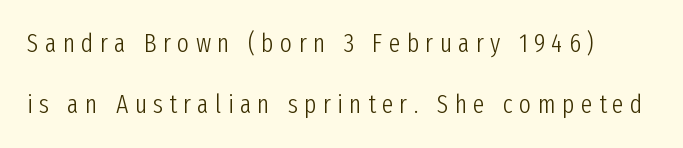
The image shows 26 px text type, upright; set loose line spacing (2.36x), unusually wide letter spacing (+0.24 em), not underlined.
